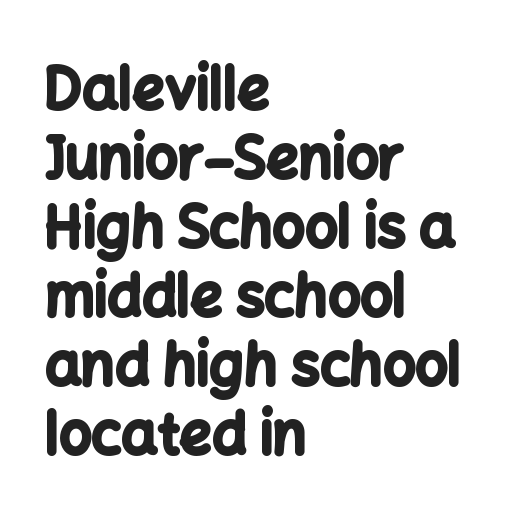
The image shows 57 px bold sans-serif type, upright; set left-aligned, line spacing 1.21x, normal letter spacing, not underlined; low stroke contrast and a medium x-height.
